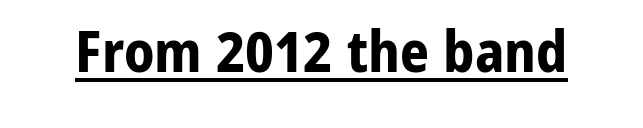
{"serif": "no", "italic": "no", "bold": "yes", "weight": "bold", "width": "normal", "stroke_contrast": "low", "x_height": "medium", "monospaced": "no", "underline": "yes", "letter_spacing": "normal", "letter_spacing_em": 0.0, "glyph_px": 57}
